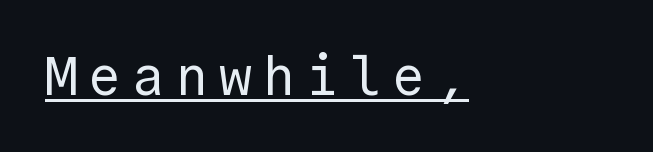
Q: Is the text bold? A: No.
Q: Is the text italic (slanted)? A: No, it is upright.
Q: Is the typeface a serif or a sans-serif typeface? A: Sans-serif.
Q: Is the text underlined? A: Yes.
Q: Width (condensed, normal, or wide)? A: Normal.
Q: x-height? A: Medium.
Q: Monospaced? A: Yes.
